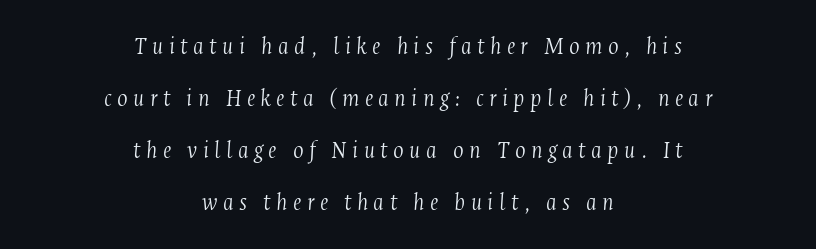
Q: Is the text bold? A: No.
Q: Is the text italic (slanted)? A: Yes, it leans right by about 4 degrees.
Q: Is the text underlined? A: No.
Q: How is the paragraph aligned? A: Centered.
Q: Is the spacing between letters normal or unusually wide? A: Unusually wide.
Q: Is the spacing between lines tight, normal or loose? A: Loose.
